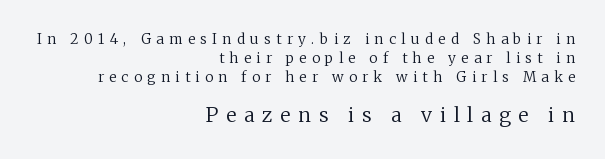
Q: Is the text bold? A: No.
Q: Is the text italic (slanted)? A: No, it is upright.
Q: Is the text underlined? A: No.
Q: How is the paragraph aligned? A: Right-aligned.
Q: Is the spacing between letters normal or unusually wide? A: Unusually wide.
Q: Is the spacing between lines tight, normal or loose? A: Normal.
Q: Which block of text is set in a larger size, the first (top) or the second (bottom)? A: The second (bottom) one.
